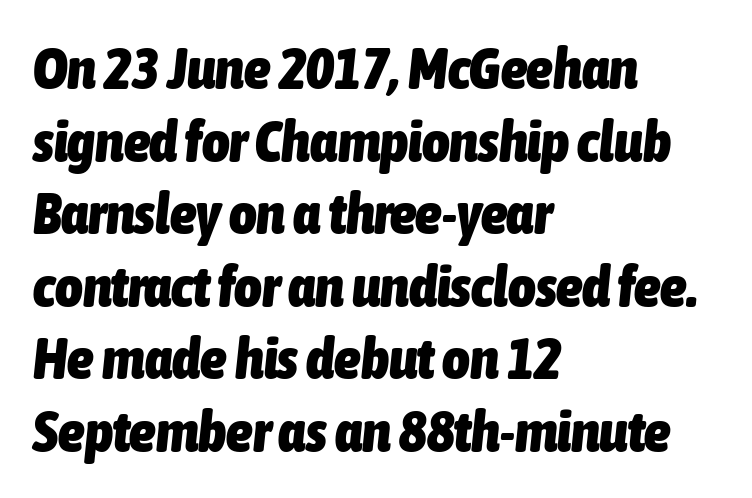
{"italic": "yes", "lean": "right", "slant_degrees": 6, "bold": "yes", "weight": "heavy", "width": "condensed", "stroke_contrast": "low", "x_height": "medium", "monospaced": "no", "underline": "no", "align": "left", "line_spacing_ratio": 1.23, "letter_spacing": "normal", "letter_spacing_em": 0.0, "glyph_px": 59}
